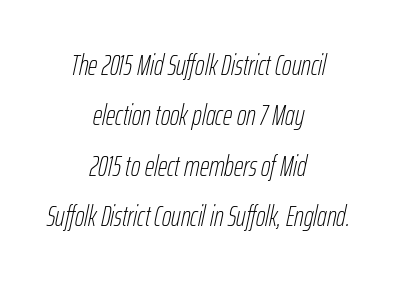
{"italic": "yes", "lean": "right", "slant_degrees": 12, "bold": "no", "weight": "thin", "width": "condensed", "stroke_contrast": "low", "x_height": "medium", "monospaced": "no", "underline": "no", "align": "center", "line_spacing_ratio": 1.74, "letter_spacing": "normal", "letter_spacing_em": 0.0, "glyph_px": 29}
